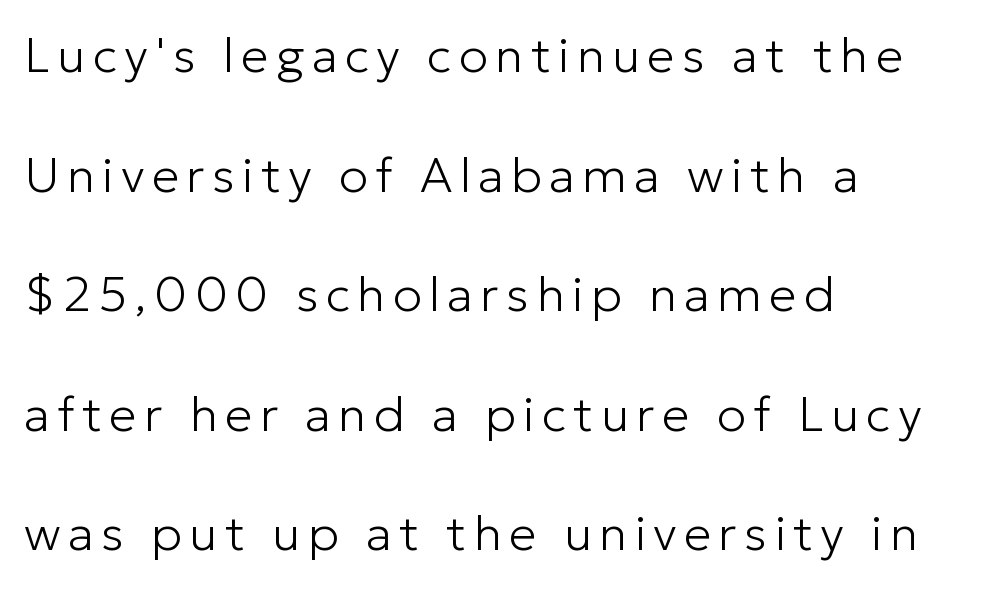
The image shows 49 px light sans-serif type, upright; set left-aligned, loose line spacing (2.44x), not underlined; low stroke contrast and a medium x-height.
